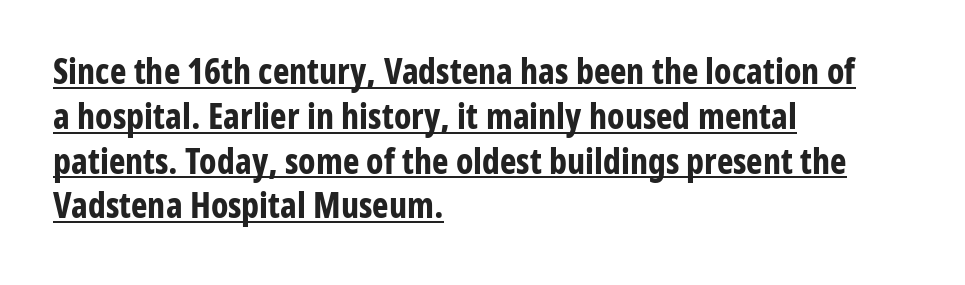
The image shows 35 px bold, condensed sans-serif type, upright; set left-aligned, normal line spacing (1.28x), normal letter spacing, underlined; low stroke contrast and a medium x-height.
